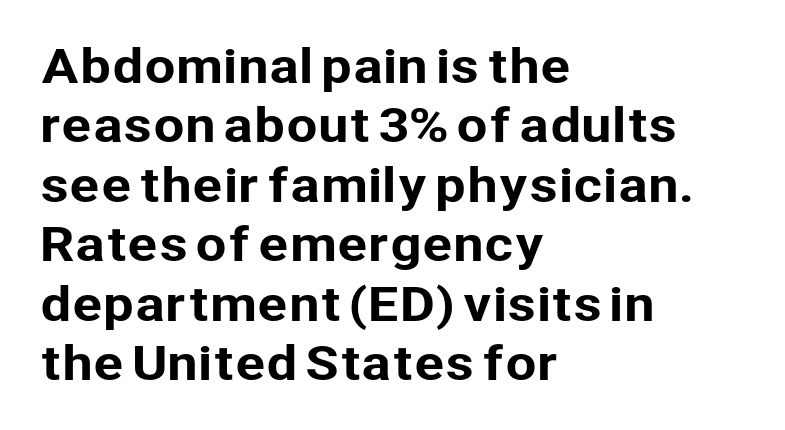
The font family rendered here belongs to the sans-serif group. The rows are spaced the way most documents space them. This sample has the flowing, uneven cadence of proportional lettering. Posture: straight, roman, zero tilt.
